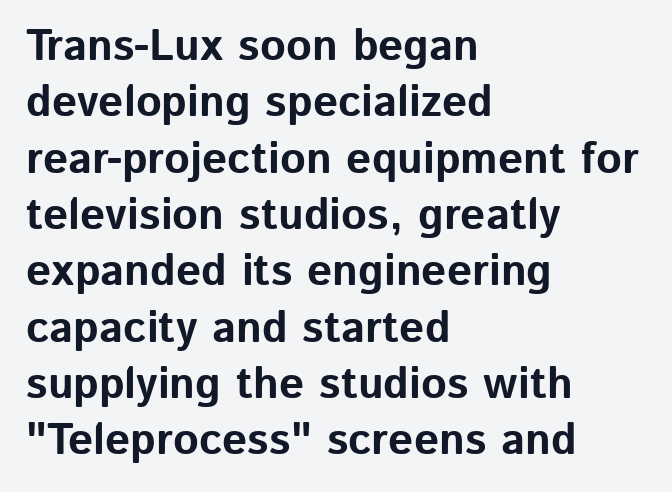
The image shows 44 px bold sans-serif type, upright; set left-aligned, normal line spacing (1.28x), normal letter spacing, not underlined; low stroke contrast and a medium x-height.
